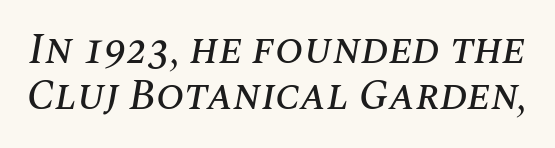
Q: Is the text italic (slanted)? A: Yes, it leans right by about 10 degrees.
Q: Is the text underlined? A: No.
Q: Is the spacing between letters normal or unusually wide? A: Normal.
Q: Is the spacing between lines tight, normal or loose? A: Tight.
Q: Width (condensed, normal, or wide)? A: Normal.
Q: Stroke contrast? A: Medium.
Q: x-height? A: Large.
Q: Monospaced? A: No.
